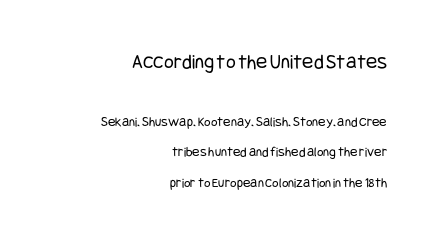
In terms of leading, this rendering errs on the spacious side. The glyphs are unaccompanied by any horizontal stroke below them. Weight class: somewhere from thin through regular. Observe the ordinary spacing: letters are neighbours, not strangers. If you squint, the top block still reads clearly — it's the larger of the two.
